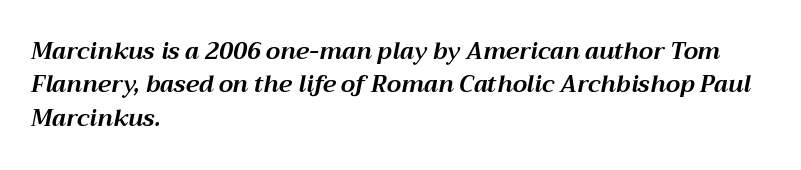
{"italic": "yes", "lean": "right", "slant_degrees": 12, "bold": "yes", "underline": "no", "align": "left", "line_spacing": "normal", "line_spacing_ratio": 1.45, "letter_spacing": "normal", "letter_spacing_em": 0.0, "glyph_px": 23}
